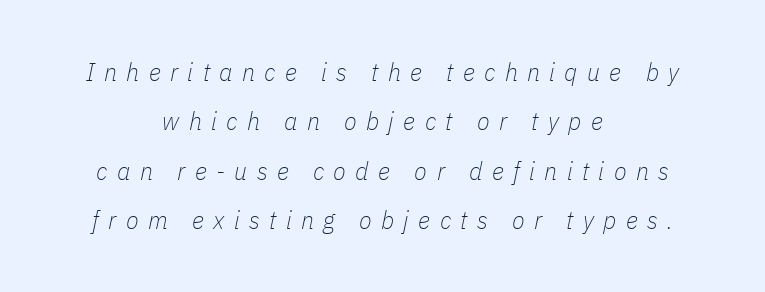
Q: Is the text bold? A: No.
Q: Is the text italic (slanted)? A: Yes, it leans right by about 11 degrees.
Q: Is the text underlined? A: No.
Q: How is the paragraph aligned? A: Centered.
Q: Is the spacing between letters normal or unusually wide? A: Unusually wide.
Q: Is the spacing between lines tight, normal or loose? A: Loose.
